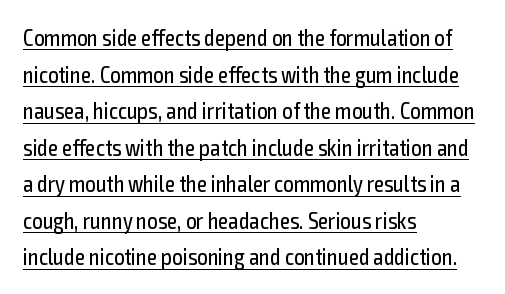
The image shows 23 px text type, upright; set left-aligned, normal line spacing (1.59x), normal letter spacing, underlined.
